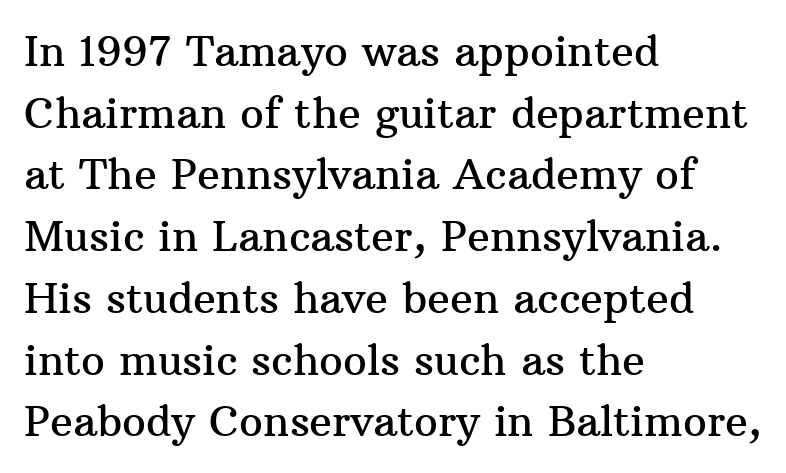
Interline gaps are of average width in this sample. A typesetter would label this face a serif. Does extra space separate the letters? No, they use regular spacing. The rendering anchors every line to the left-hand side. The type sits square on the baseline with zero lean. Each letter keeps its own natural width here, so spacing adapts to shape.
